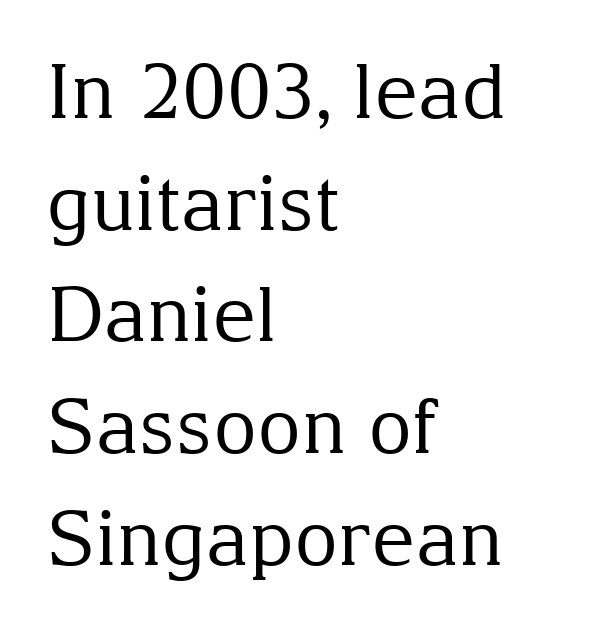
Q: Is the text bold? A: No.
Q: Is the text italic (slanted)? A: No, it is upright.
Q: Is the typeface a serif or a sans-serif typeface? A: Serif.
Q: Is the text underlined? A: No.
Q: How is the paragraph aligned? A: Left-aligned.
Q: Is the spacing between letters normal or unusually wide? A: Normal.
Q: Is the spacing between lines tight, normal or loose? A: Normal.
Q: Width (condensed, normal, or wide)? A: Normal.
Q: Stroke contrast? A: Medium.
Q: x-height? A: Medium.
Q: Monospaced? A: No.
